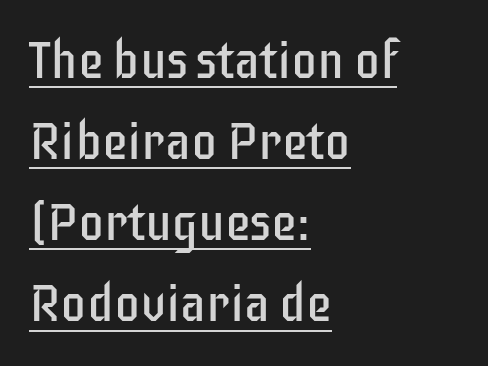
The image shows 52 px regular-weight, condensed sans-serif type, upright; set left-aligned, normal line spacing (1.56x), normal letter spacing, underlined; low stroke contrast and a large x-height.
